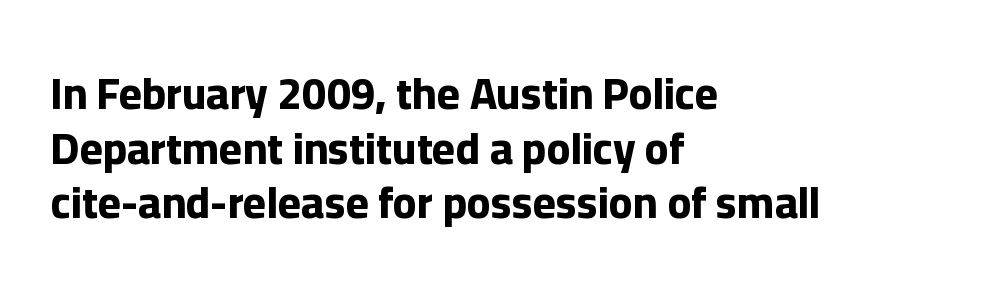
Q: Is the text bold? A: Yes.
Q: Is the text italic (slanted)? A: No, it is upright.
Q: Is the typeface a serif or a sans-serif typeface? A: Sans-serif.
Q: Is the text underlined? A: No.
Q: How is the paragraph aligned? A: Left-aligned.
Q: Is the spacing between letters normal or unusually wide? A: Normal.
Q: Width (condensed, normal, or wide)? A: Normal.
Q: Stroke contrast? A: Low.
Q: x-height? A: Medium.
Q: Monospaced? A: No.
